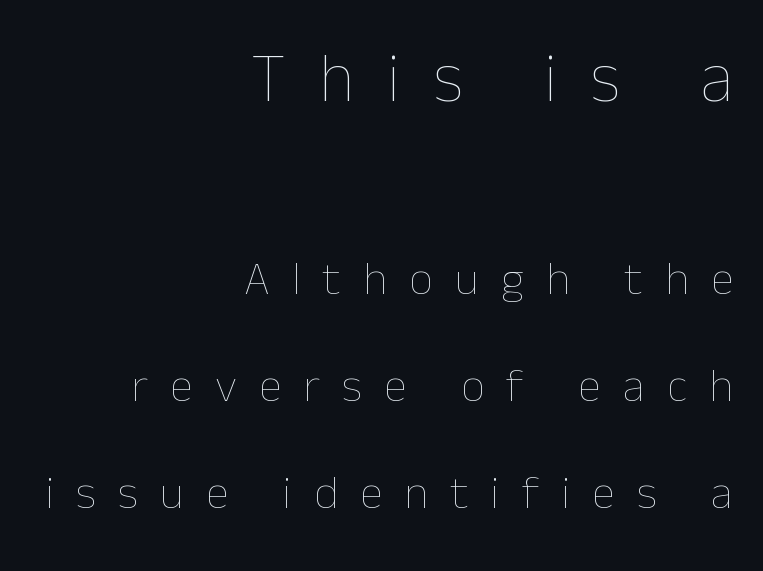
The strokes are not fattened; the text isn't bold. Teacher's note: observe the even right margin — that is flush-right alignment. Tracking here is generous; glyphs stand well apart from one another. Vertical spacing — loose. Type size steps down from the first block to the second.
